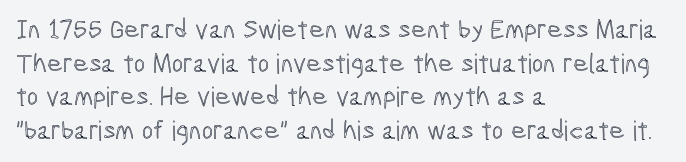
This is the regular roman posture of the typeface. Does extra space separate the letters? No, they use regular spacing. One-word summary of the alignment: left. How would I describe the line gaps? Plain and ordinary.
